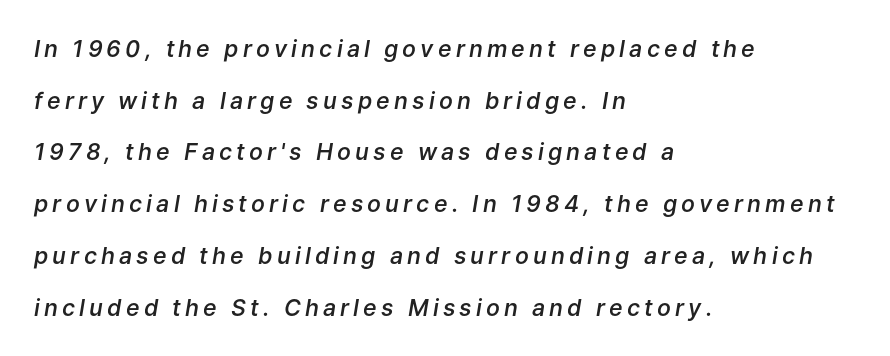
The image shows 23 px text type, italic (leaning right); set left-aligned, loose line spacing (2.25x), not underlined.
